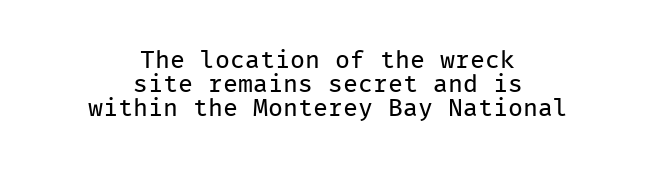
{"italic": "no", "bold": "no", "underline": "no", "align": "center", "line_spacing": "tight", "line_spacing_ratio": 0.96, "letter_spacing": "normal", "letter_spacing_em": 0.0, "glyph_px": 25}
